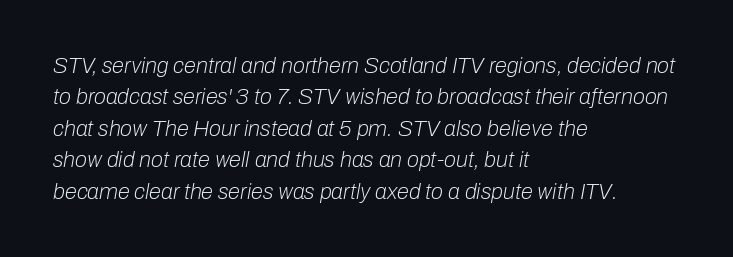
{"italic": "yes", "lean": "right", "slant_degrees": 10, "bold": "no", "underline": "no", "align": "left", "line_spacing": "normal", "line_spacing_ratio": 1.43, "letter_spacing": "normal", "letter_spacing_em": 0.0, "glyph_px": 22}
